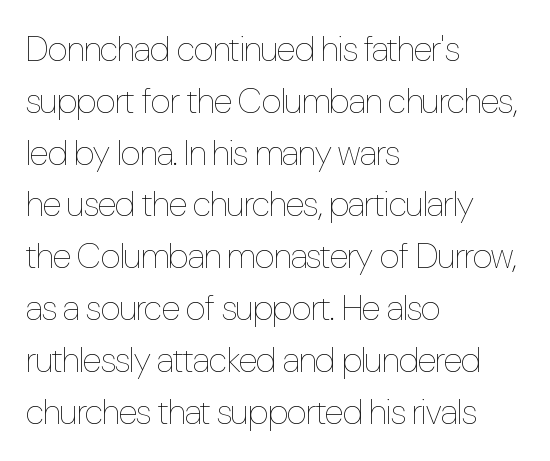
{"italic": "no", "bold": "no", "weight": "thin", "width": "condensed", "stroke_contrast": "low", "x_height": "medium", "monospaced": "no", "underline": "no", "align": "left", "line_spacing": "normal", "line_spacing_ratio": 1.48, "letter_spacing": "normal", "letter_spacing_em": 0.0, "glyph_px": 35}
